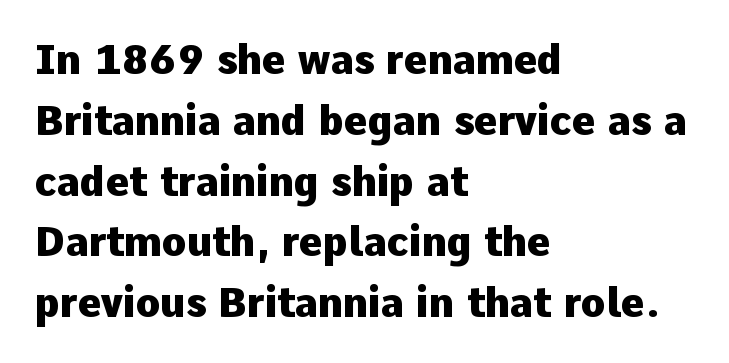
Bare-footed words on every line. A typesetter would mark this as roman, not italic. The typesetter chose a ragged-right arrangement here. Each letter keeps its own natural width here, so spacing adapts to shape. What weight is shown? A full bold with thick strokes. Between one letter and the next there's only the usual sliver of space.
